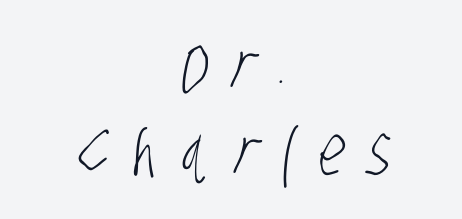
The strokes carry an ordinary text weight at most. In terms of letterform style, serifs are entirely absent. These lines are centered, leaving both edges ragged. Nobody drew a line under any word here. Leading: standard.
